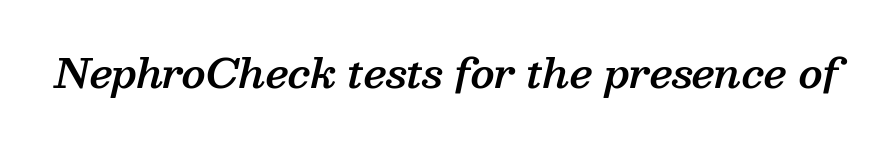
Q: Is the text bold? A: Semi-bold.
Q: Is the text italic (slanted)? A: Yes, it leans right by about 13 degrees.
Q: Is the typeface a serif or a sans-serif typeface? A: Serif.
Q: Is the text underlined? A: No.
Q: Is the spacing between letters normal or unusually wide? A: Normal.
Q: Width (condensed, normal, or wide)? A: Normal.
Q: Stroke contrast? A: Medium.
Q: x-height? A: Medium.
Q: Monospaced? A: No.
